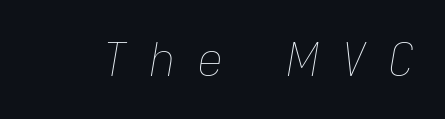
The horizontal fit of the characters is loose and conspicuously gappy. Think standard paragraph weight, or any step lighter than that. An italicized treatment has been applied to the whole sample. These lines are rendered in a variable-pitch font.
